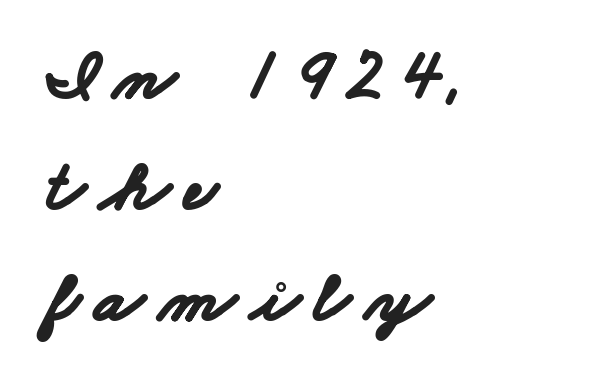
Q: Is the text bold? A: Yes.
Q: Is the typeface a serif or a sans-serif typeface? A: Sans-serif.
Q: Is the text underlined? A: No.
Q: How is the paragraph aligned? A: Left-aligned.
Q: Is the spacing between letters normal or unusually wide? A: Unusually wide.
Q: Is the spacing between lines tight, normal or loose? A: Normal.
Q: Width (condensed, normal, or wide)? A: Wide.
Q: Stroke contrast? A: Low.
Q: x-height? A: Small.
Q: Monospaced? A: No.
